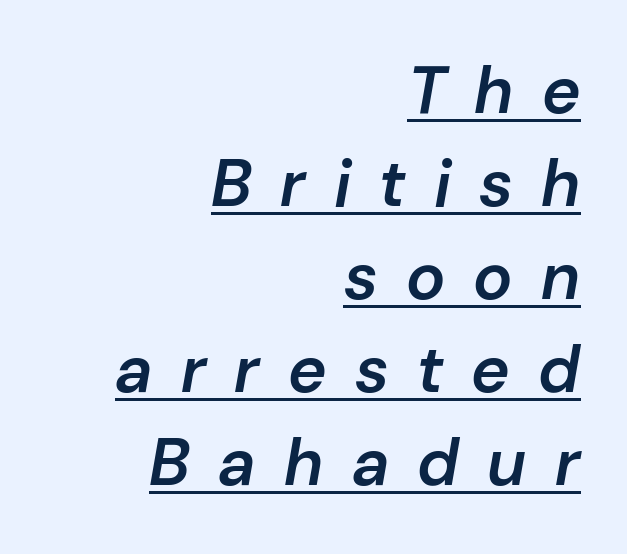
Q: Is the text bold? A: Semi-bold.
Q: Is the text italic (slanted)? A: Yes, it leans right by about 10 degrees.
Q: Is the text underlined? A: Yes.
Q: How is the paragraph aligned? A: Right-aligned.
Q: Is the spacing between letters normal or unusually wide? A: Unusually wide.
Q: Is the spacing between lines tight, normal or loose? A: Normal.
Q: Width (condensed, normal, or wide)? A: Normal.
Q: Stroke contrast? A: Low.
Q: x-height? A: Medium.
Q: Monospaced? A: No.
